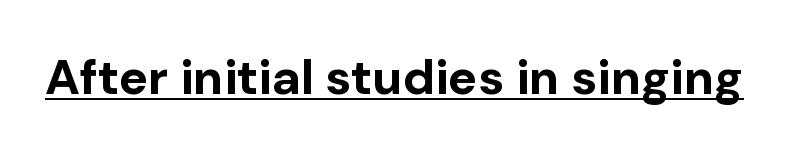
{"serif": "no", "italic": "no", "bold": "yes", "weight": "bold", "width": "normal", "stroke_contrast": "low", "x_height": "medium", "monospaced": "no", "underline": "yes", "letter_spacing": "normal", "letter_spacing_em": 0.0, "glyph_px": 49}
